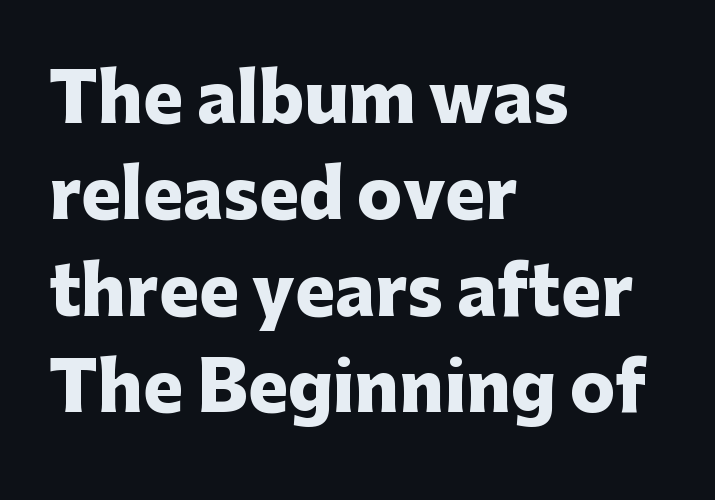
{"serif": "no", "italic": "no", "bold": "yes", "weight": "heavy", "width": "normal", "stroke_contrast": "low", "x_height": "medium", "monospaced": "no", "underline": "no", "align": "left", "line_spacing": "normal", "line_spacing_ratio": 1.44, "letter_spacing": "normal", "letter_spacing_em": 0.0, "glyph_px": 67}
